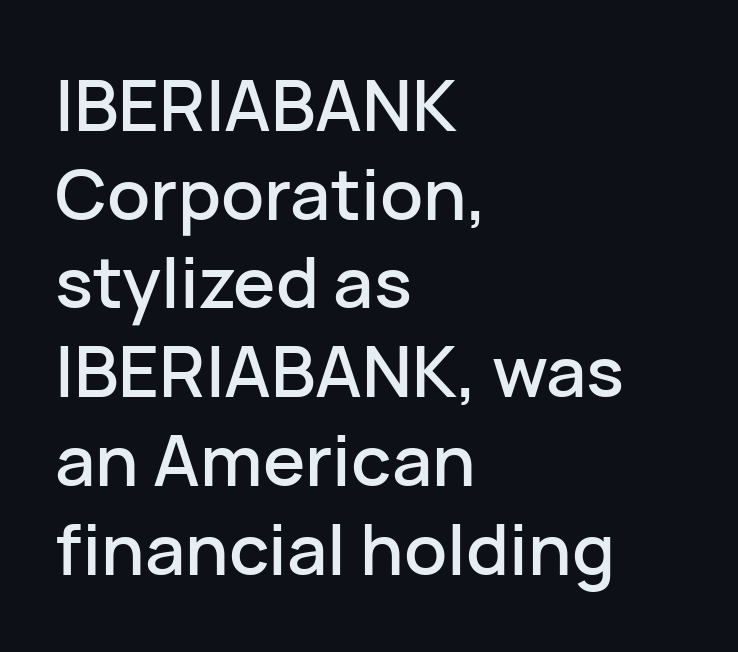
Q: Is the text italic (slanted)? A: No, it is upright.
Q: Is the typeface a serif or a sans-serif typeface? A: Sans-serif.
Q: Is the text underlined? A: No.
Q: How is the paragraph aligned? A: Left-aligned.
Q: Is the spacing between letters normal or unusually wide? A: Normal.
Q: Is the spacing between lines tight, normal or loose? A: Normal.
Q: Width (condensed, normal, or wide)? A: Normal.
Q: Stroke contrast? A: Low.
Q: x-height? A: Medium.
Q: Monospaced? A: No.
